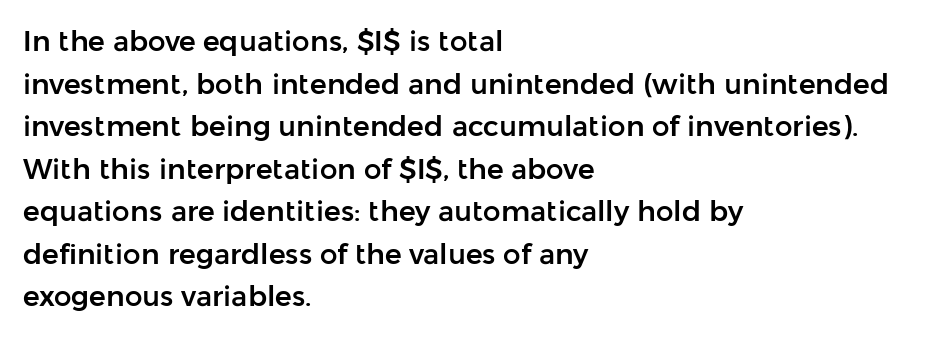
The image shows 28 px sans-serif type, upright; set left-aligned, normal line spacing (1.52x), normal letter spacing, not underlined; low stroke contrast and a medium x-height.
